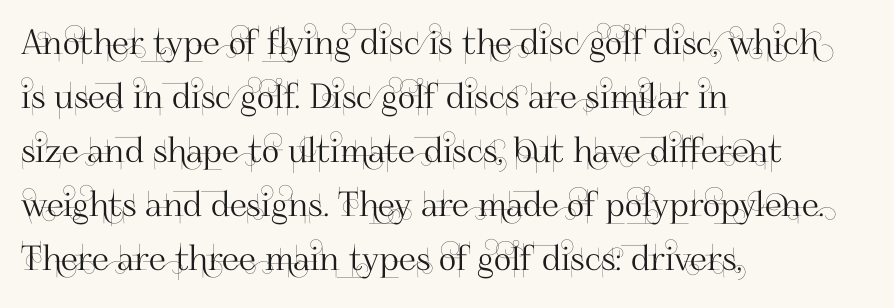
You could not count columns in this text — the font is proportionally spaced. The letters stand upright; this is a roman face. Rule under the text: the space is simply empty. No extra tracking has been applied to these lines. Horizontal bands of white between lines are of average thickness. This rendering uses left alignment, leaving the right contour irregular.
